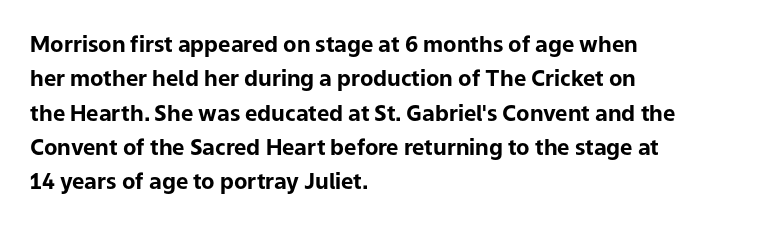
The image shows 22 px bold type, upright; set left-aligned, normal line spacing (1.56x), normal letter spacing, not underlined.
